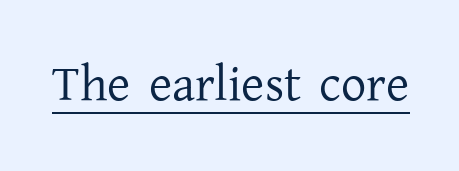
Q: Is the text bold? A: No.
Q: Is the text italic (slanted)? A: No, it is upright.
Q: Is the typeface a serif or a sans-serif typeface? A: Serif.
Q: Is the text underlined? A: Yes.
Q: Is the spacing between letters normal or unusually wide? A: Normal.
Q: Width (condensed, normal, or wide)? A: Normal.
Q: Stroke contrast? A: Low.
Q: x-height? A: Medium.
Q: Monospaced? A: No.
